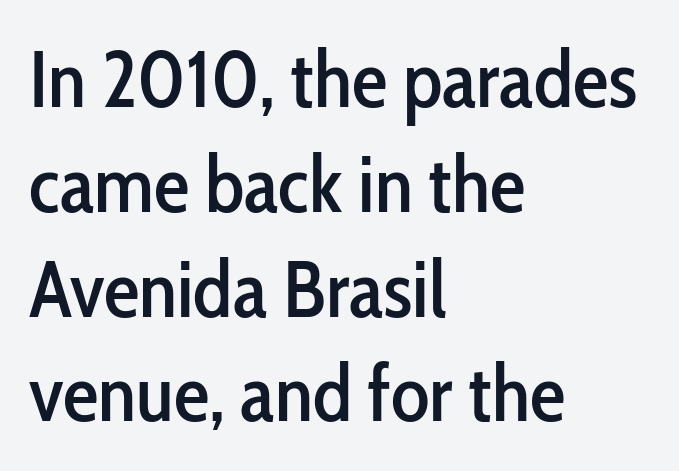
The image shows 80 px condensed sans-serif type, upright; set left-aligned, normal line spacing (1.31x), normal letter spacing, not underlined; low stroke contrast and a medium x-height.
